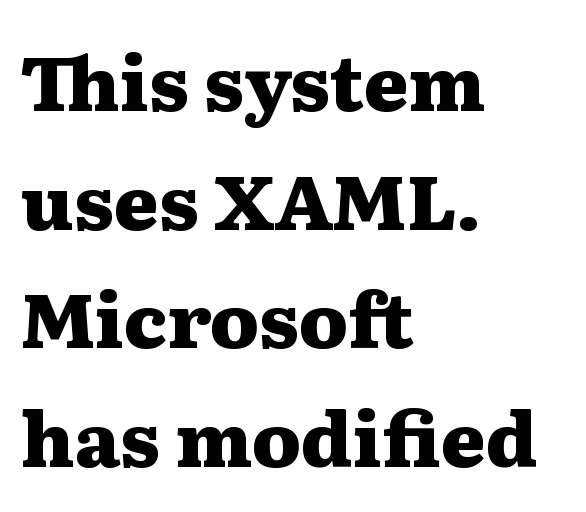
The glyphs in this specimen are seriffed. Bare-footed words on every line. Glyph-to-glyph distance matches everyday printed text. It's the straight-up-and-down kind of type. Proportional: the letters do not fall into vertical columns. A typesetter would call this leading conventional body-copy spacing.
